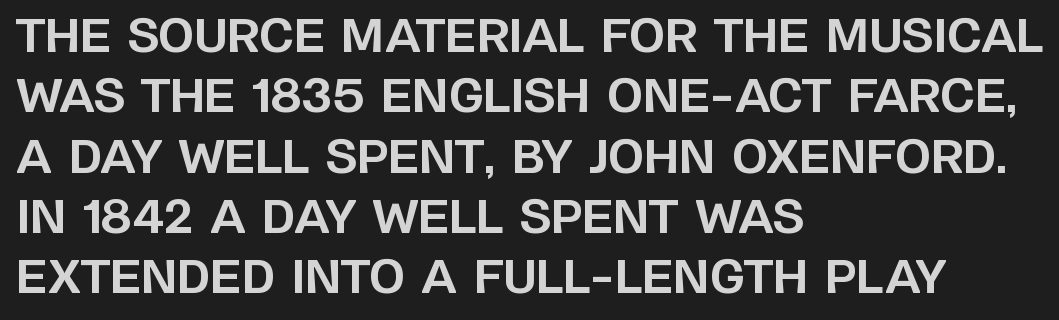
Q: Is the text bold? A: Yes.
Q: Is the text italic (slanted)? A: No, it is upright.
Q: Is the typeface a serif or a sans-serif typeface? A: Sans-serif.
Q: Is the text underlined? A: No.
Q: How is the paragraph aligned? A: Left-aligned.
Q: Is the spacing between letters normal or unusually wide? A: Normal.
Q: Is the spacing between lines tight, normal or loose? A: Normal.
Q: Width (condensed, normal, or wide)? A: Normal.
Q: Stroke contrast? A: Low.
Q: x-height? A: Large.
Q: Monospaced? A: No.
